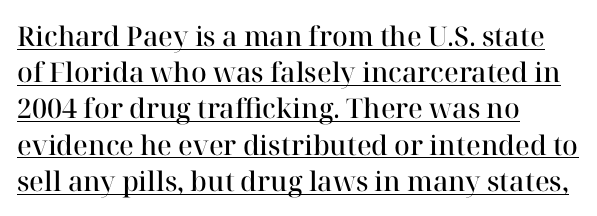
Q: Is the text bold? A: Semi-bold.
Q: Is the text italic (slanted)? A: No, it is upright.
Q: Is the text underlined? A: Yes.
Q: How is the paragraph aligned? A: Left-aligned.
Q: Is the spacing between letters normal or unusually wide? A: Normal.
Q: Is the spacing between lines tight, normal or loose? A: Normal.
